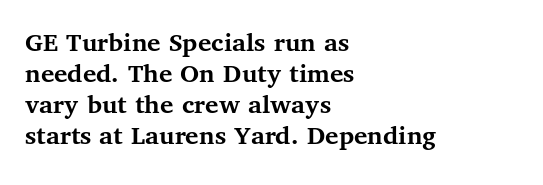
{"serif": "yes", "italic": "no", "bold": "yes", "weight": "semibold", "width": "normal", "stroke_contrast": "medium", "x_height": "medium", "monospaced": "no", "underline": "no", "align": "left", "line_spacing": "tight", "line_spacing_ratio": 1.11, "letter_spacing": "normal", "letter_spacing_em": 0.0, "glyph_px": 28}
